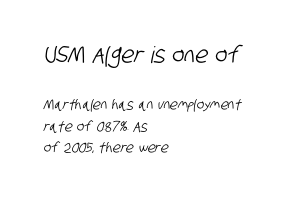
The image shows 23 px text type; set left-aligned, normal line spacing (1.55x), normal letter spacing, not underlined; the first (top) block is 1.64x larger.
